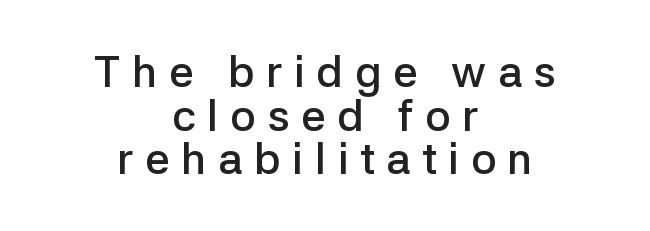
{"serif": "no", "italic": "no", "bold": "semi", "weight": "semibold", "width": "normal", "stroke_contrast": "low", "x_height": "medium", "monospaced": "no", "underline": "no", "align": "center", "line_spacing": "tight", "line_spacing_ratio": 0.99, "letter_spacing": "wide", "letter_spacing_em": 0.26, "glyph_px": 44}
